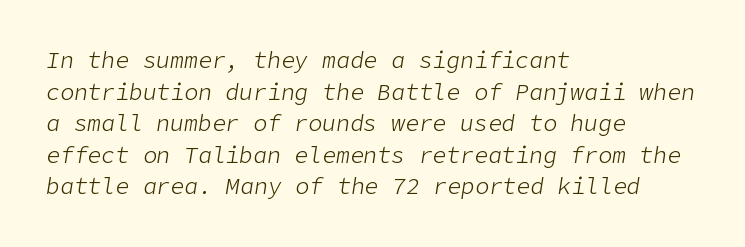
{"italic": "yes", "lean": "right", "slant_degrees": 9, "bold": "no", "underline": "no", "align": "left", "line_spacing": "normal", "line_spacing_ratio": 1.37, "letter_spacing": "normal", "letter_spacing_em": 0.0, "glyph_px": 23}
